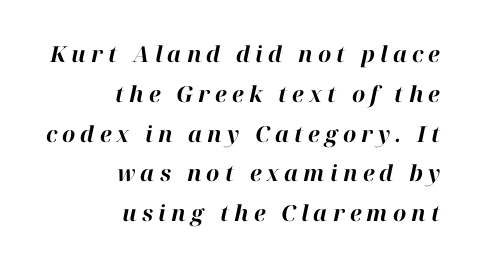
The ragged edge is on the left, which tells us the setting is flush right. Rendered with sloped, italic letterforms. Honestly, the letter spacing is so wide it's the main thing you notice. Is the type bold? Yes — the strokes are clearly thick and heavy. The gap between lines stays unmarked.
